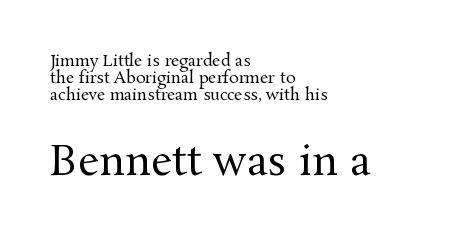
Q: Is the text bold? A: No.
Q: Is the text italic (slanted)? A: No, it is upright.
Q: Is the typeface a serif or a sans-serif typeface? A: Serif.
Q: Is the text underlined? A: No.
Q: How is the paragraph aligned? A: Left-aligned.
Q: Is the spacing between letters normal or unusually wide? A: Normal.
Q: Is the spacing between lines tight, normal or loose? A: Tight.
Q: Which block of text is set in a larger size, the first (top) or the second (bottom)? A: The second (bottom) one.
Q: Width (condensed, normal, or wide)? A: Normal.
Q: Stroke contrast? A: Medium.
Q: x-height? A: Medium.
Q: Monospaced? A: No.
